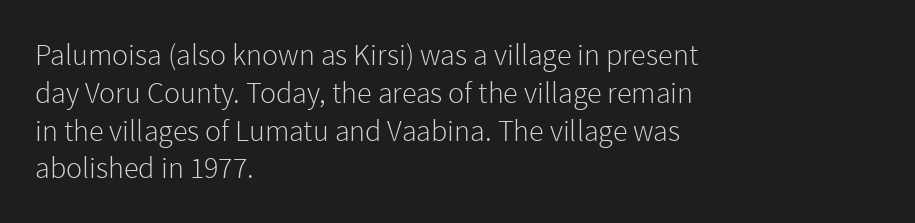
{"serif": "no", "italic": "no", "bold": "no", "weight": "light", "width": "normal", "x_height": "medium", "monospaced": "no", "underline": "no", "align": "left", "line_spacing": "normal", "line_spacing_ratio": 1.26, "letter_spacing": "normal", "letter_spacing_em": 0.0, "glyph_px": 30}
